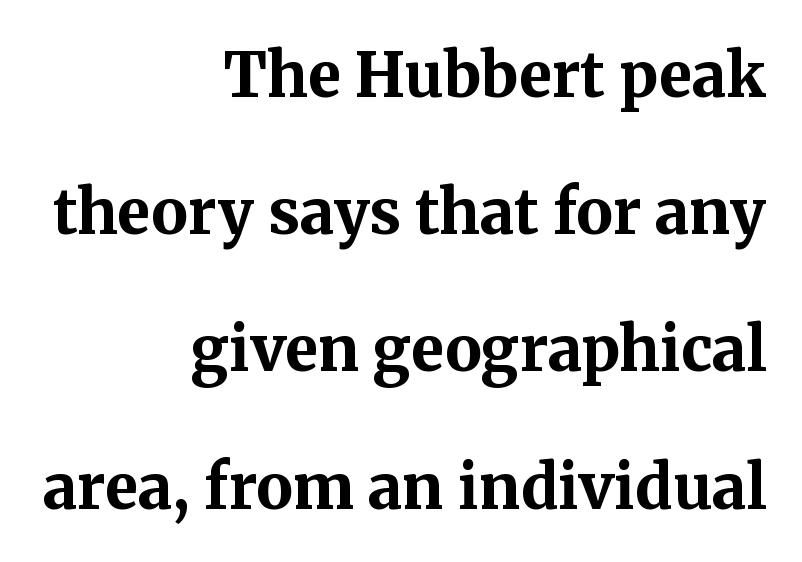
Q: Is the text bold? A: Yes.
Q: Is the text italic (slanted)? A: No, it is upright.
Q: Is the typeface a serif or a sans-serif typeface? A: Serif.
Q: Is the text underlined? A: No.
Q: How is the paragraph aligned? A: Right-aligned.
Q: Is the spacing between letters normal or unusually wide? A: Normal.
Q: Is the spacing between lines tight, normal or loose? A: Loose.
Q: Width (condensed, normal, or wide)? A: Normal.
Q: Stroke contrast? A: Medium.
Q: x-height? A: Medium.
Q: Monospaced? A: No.
